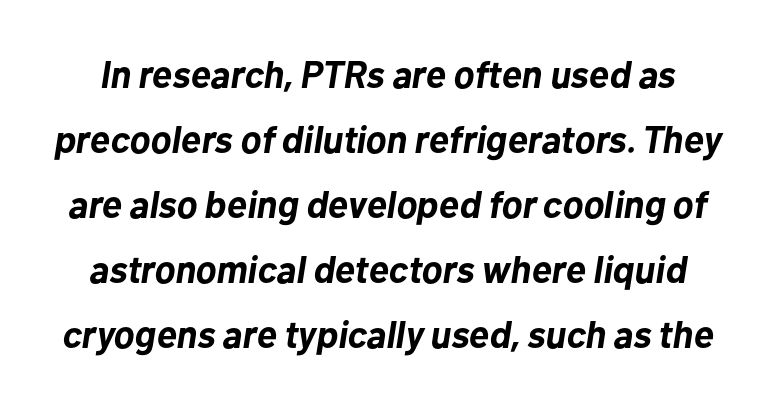
Q: Is the text bold? A: Yes.
Q: Is the text italic (slanted)? A: Yes, it leans right by about 10 degrees.
Q: Is the text underlined? A: No.
Q: Is the spacing between letters normal or unusually wide? A: Normal.
Q: Width (condensed, normal, or wide)? A: Normal.
Q: Stroke contrast? A: Low.
Q: x-height? A: Medium.
Q: Monospaced? A: No.
